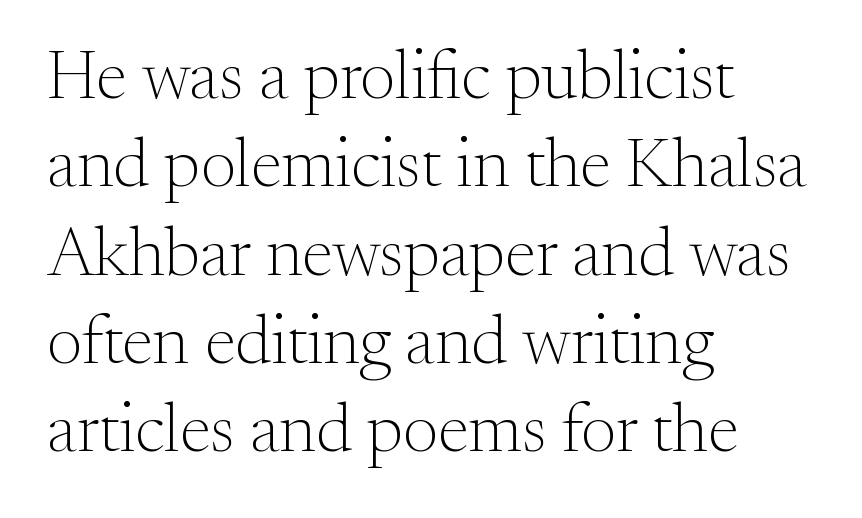
{"serif": "yes", "italic": "no", "bold": "no", "weight": "light", "width": "normal", "stroke_contrast": "medium", "x_height": "small", "monospaced": "no", "underline": "no", "align": "left", "line_spacing": "normal", "line_spacing_ratio": 1.28, "letter_spacing": "normal", "letter_spacing_em": 0.0, "glyph_px": 69}
